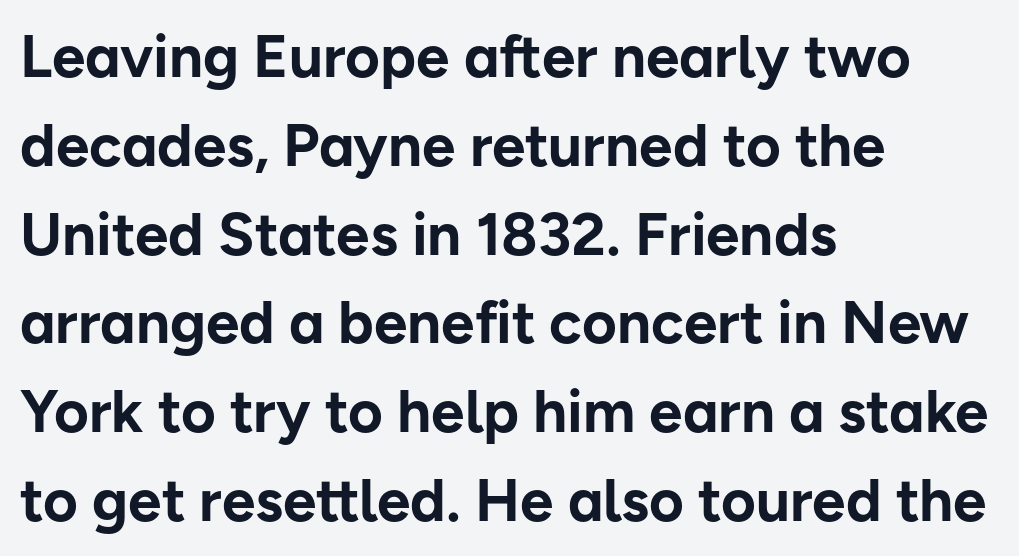
The image shows 60 px bold sans-serif type, upright; set left-aligned, normal line spacing (1.48x), normal letter spacing, not underlined; low stroke contrast and a medium x-height.
